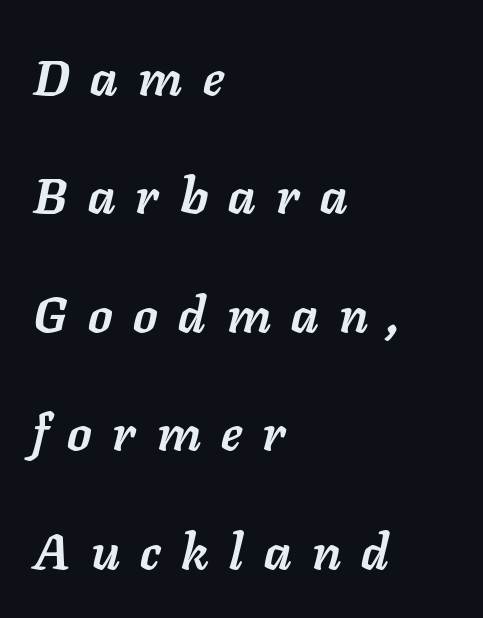
The image shows 50 px semibold type, italic (leaning right); set left-aligned, loose line spacing (2.37x), unusually wide letter spacing (+0.41 em), not underlined; low stroke contrast and a medium x-height.
